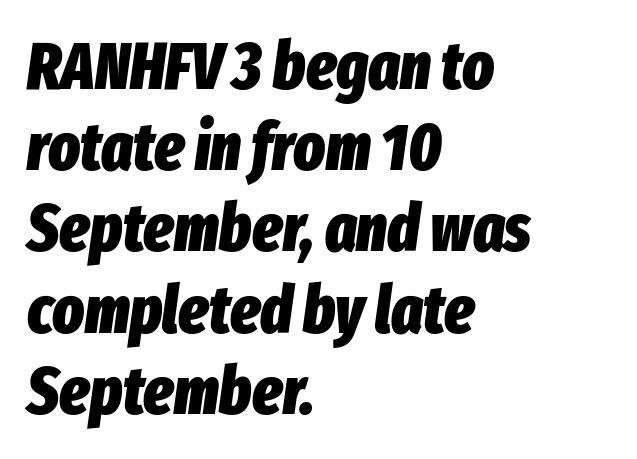
{"italic": "yes", "lean": "right", "slant_degrees": 8, "bold": "yes", "weight": "heavy", "width": "condensed", "stroke_contrast": "low", "x_height": "medium", "monospaced": "no", "underline": "no", "align": "left", "line_spacing_ratio": 1.23, "letter_spacing": "normal", "letter_spacing_em": 0.0, "glyph_px": 66}
